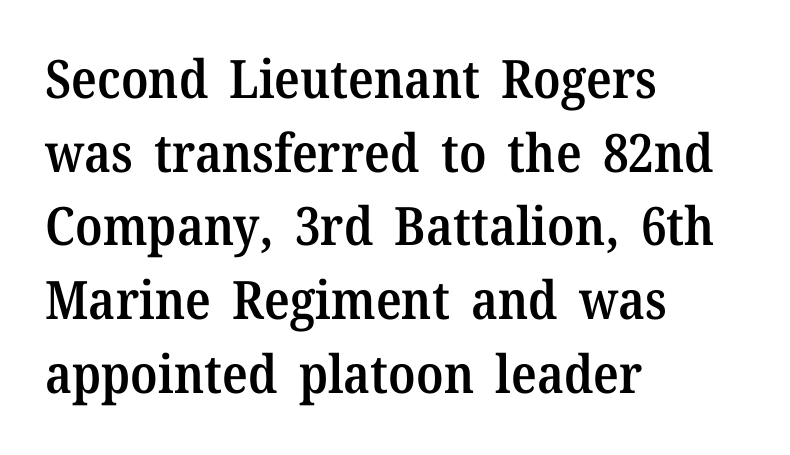
Q: Is the text bold? A: Semi-bold.
Q: Is the text italic (slanted)? A: No, it is upright.
Q: Is the typeface a serif or a sans-serif typeface? A: Serif.
Q: Is the text underlined? A: No.
Q: How is the paragraph aligned? A: Left-aligned.
Q: Is the spacing between letters normal or unusually wide? A: Normal.
Q: Is the spacing between lines tight, normal or loose? A: Normal.
Q: Width (condensed, normal, or wide)? A: Normal.
Q: Stroke contrast? A: Medium.
Q: x-height? A: Medium.
Q: Monospaced? A: No.
